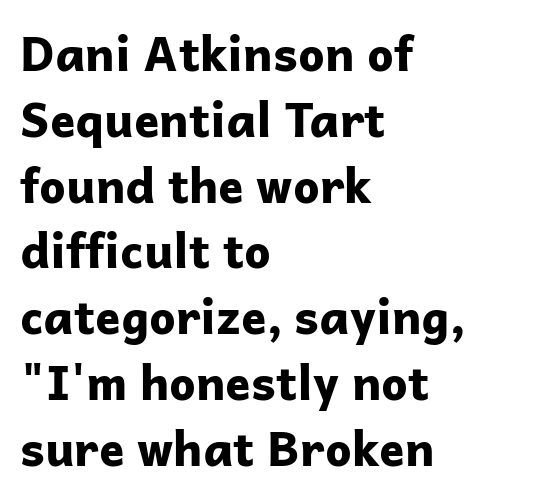
Summary of vertical rhythm: regular, with standard interline spacing. A sans-serif font was chosen for this passage. Each glyph is drawn with heavy, bold strokes. No extra tracking has been applied to these lines. These lines were composed using upright roman letters.
